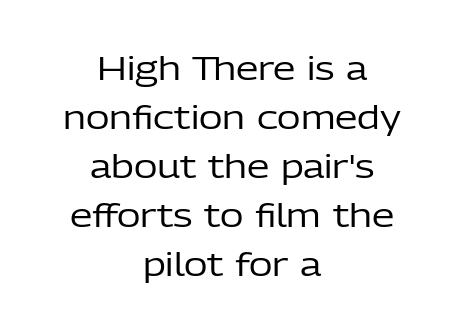
The image shows 32 px regular-weight sans-serif type, upright; set centered, normal line spacing (1.53x), normal letter spacing, not underlined; low stroke contrast and a medium x-height.
